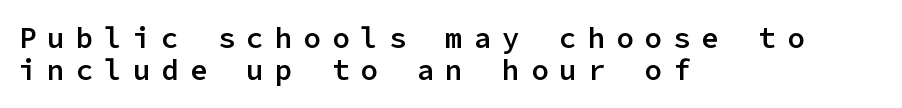
The image shows 29 px semibold sans-serif type, upright, monospaced; set left-aligned, tight line spacing (1.11x), unusually wide letter spacing (+0.38 em), not underlined; low stroke contrast and a medium x-height.
